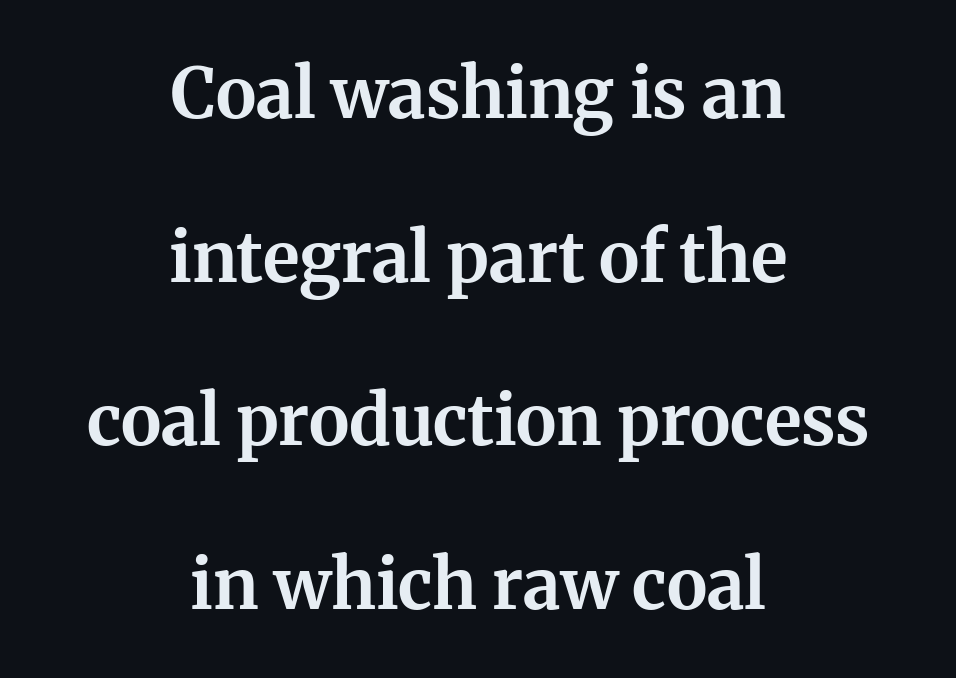
{"serif": "yes", "italic": "no", "bold": "yes", "weight": "bold", "width": "normal", "stroke_contrast": "medium", "x_height": "medium", "monospaced": "no", "underline": "no", "align": "center", "line_spacing": "loose", "line_spacing_ratio": 2.37, "letter_spacing": "normal", "letter_spacing_em": 0.0, "glyph_px": 69}
